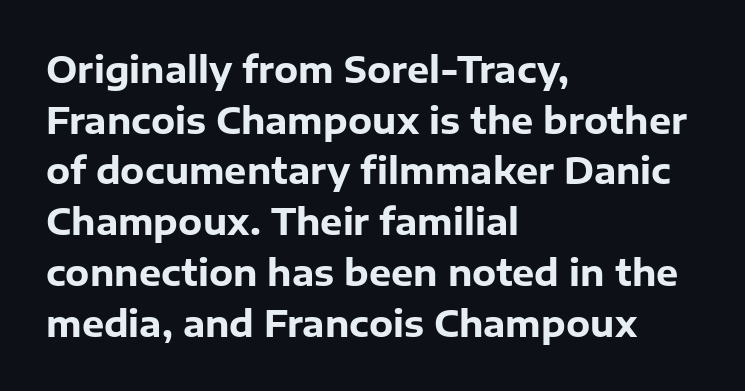
The image shows 35 px heavy sans-serif type, upright; set left-aligned, normal line spacing (1.45x), normal letter spacing, not underlined; low stroke contrast and a medium x-height.
